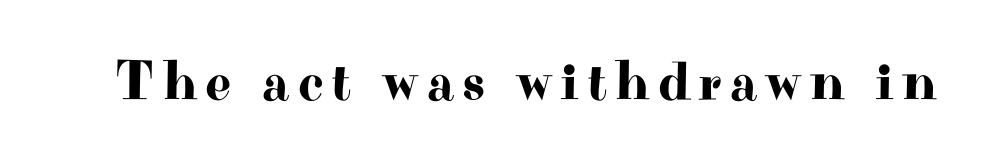
{"serif": "yes", "italic": "no", "width": "wide", "stroke_contrast": "high", "x_height": "small", "monospaced": "no", "underline": "no", "glyph_px": 57}
